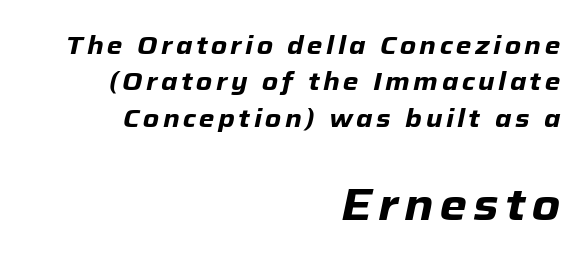
The image shows 44 px heavy type, italic (leaning right); set right-aligned, normal line spacing (1.46x), not underlined; the second (bottom) block is 1.76x larger; low stroke contrast and a medium x-height.
